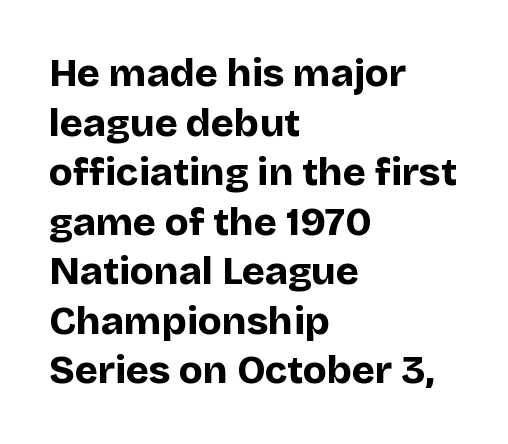
Typeset ragged right — the left edge is the straight one. The rendering shows plain stroke endings on the letterforms — a sans-serif design. Tracking here is standard; glyphs follow each other at the usual distance. Posture: vertical. The face used here is proportionally spaced, like ordinary book or web type. Underlining? Definitely not there.
